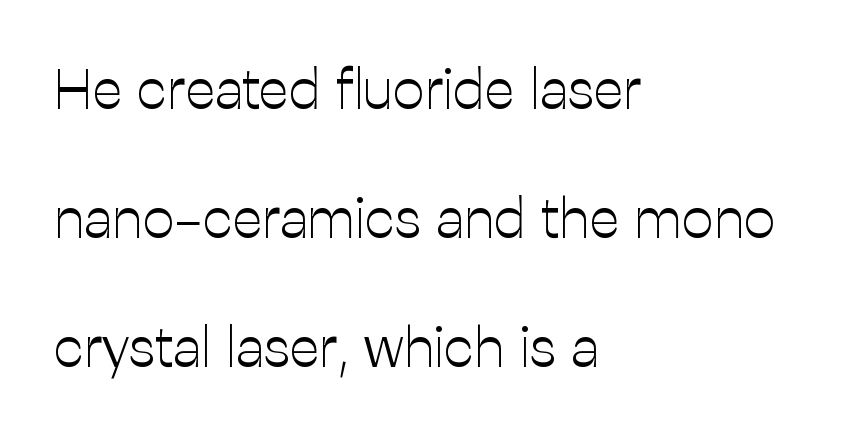
The image shows 56 px light sans-serif type, upright; set left-aligned, loose line spacing (2.3x), normal letter spacing, not underlined; low stroke contrast and a medium x-height.
